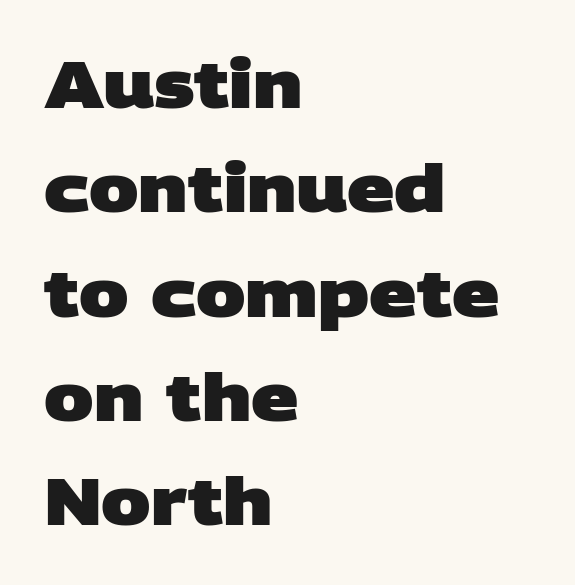
{"serif": "no", "bold": "yes", "weight": "heavy", "width": "wide", "stroke_contrast": "low", "x_height": "large", "monospaced": "no", "underline": "no", "align": "left", "line_spacing": "normal", "line_spacing_ratio": 1.58, "letter_spacing": "normal", "letter_spacing_em": 0.0, "glyph_px": 66}
